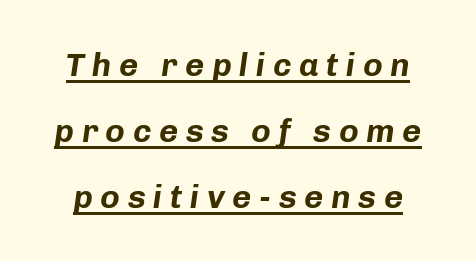
The image shows 33 px bold type, italic (leaning right); set loose line spacing (2.0x), unusually wide letter spacing (+0.23 em), underlined; low stroke contrast and a medium x-height.
